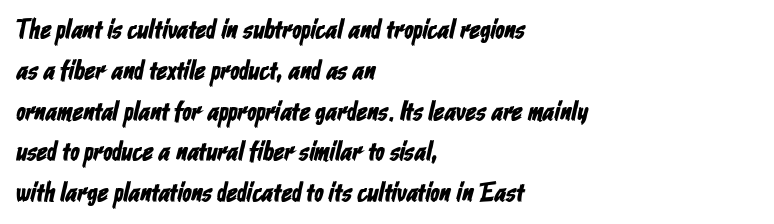
{"underline": "no", "align": "left", "line_spacing": "normal", "line_spacing_ratio": 1.51, "letter_spacing": "normal", "letter_spacing_em": 0.0, "glyph_px": 27}
